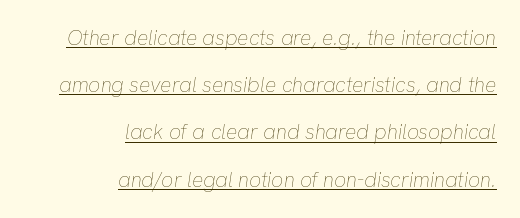
The face looks like a standard text weight, possibly lighter. Airy leading. Characters are canted at an angle relative to the baseline's perpendicular. The horizontal fit of the characters is conventional and even. Decoration check: the copy is underlined.
